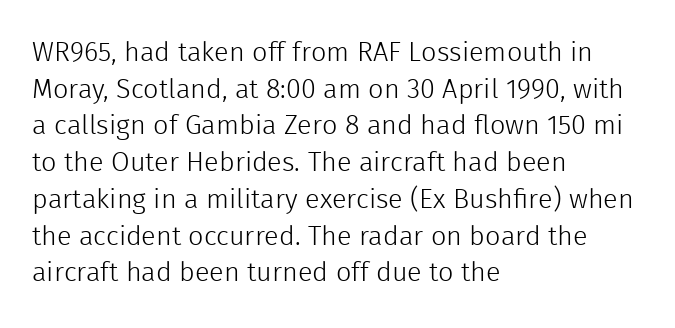
Q: Is the text bold? A: No.
Q: Is the text italic (slanted)? A: No, it is upright.
Q: Is the text underlined? A: No.
Q: How is the paragraph aligned? A: Left-aligned.
Q: Is the spacing between letters normal or unusually wide? A: Normal.
Q: Is the spacing between lines tight, normal or loose? A: Normal.
